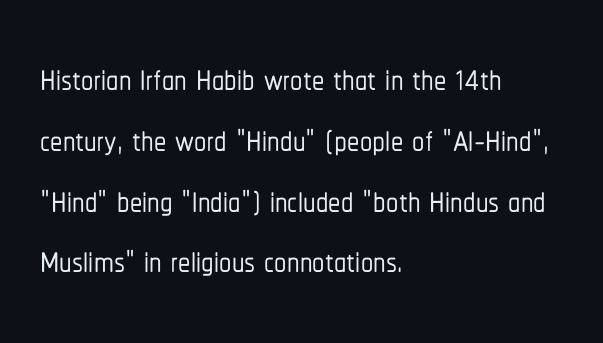
{"serif": "no", "italic": "no", "width": "condensed", "stroke_contrast": "low", "x_height": "medium", "monospaced": "no", "underline": "no", "align": "left", "line_spacing_ratio": 1.24, "letter_spacing": "normal", "letter_spacing_em": 0.0, "glyph_px": 49}
